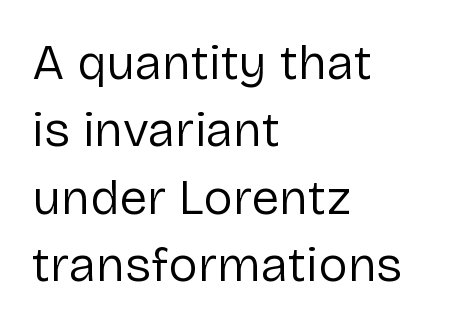
The image shows 50 px regular-weight sans-serif type, upright; set left-aligned, normal line spacing (1.35x), normal letter spacing, not underlined; low stroke contrast and a medium x-height.
